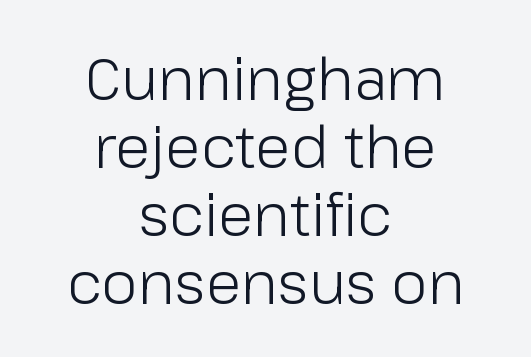
{"serif": "no", "italic": "no", "bold": "no", "weight": "light", "width": "normal", "stroke_contrast": "low", "x_height": "medium", "monospaced": "no", "underline": "no", "align": "center", "line_spacing": "tight", "line_spacing_ratio": 1.15, "letter_spacing": "normal", "letter_spacing_em": 0.0, "glyph_px": 59}
